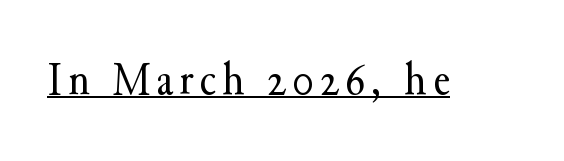
The image shows 46 px regular-weight serif type, upright; set underlined; medium stroke contrast and a small x-height.
